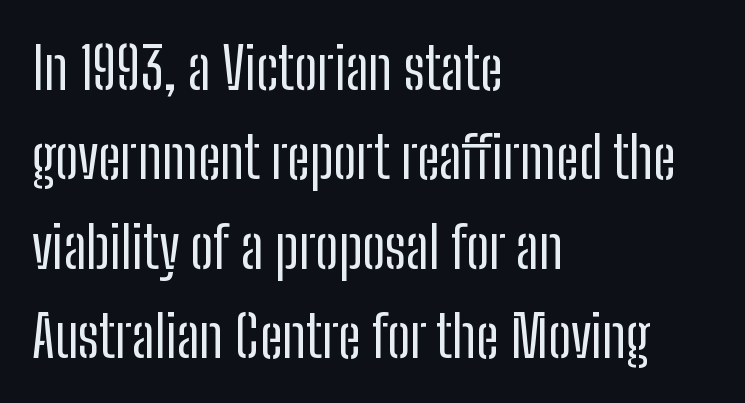
Q: Is the text bold? A: No.
Q: Is the text italic (slanted)? A: No, it is upright.
Q: Is the typeface a serif or a sans-serif typeface? A: Sans-serif.
Q: Is the text underlined? A: No.
Q: How is the paragraph aligned? A: Left-aligned.
Q: Is the spacing between letters normal or unusually wide? A: Normal.
Q: Is the spacing between lines tight, normal or loose? A: Normal.
Q: Width (condensed, normal, or wide)? A: Condensed.
Q: Stroke contrast? A: Low.
Q: x-height? A: Medium.
Q: Monospaced? A: No.
